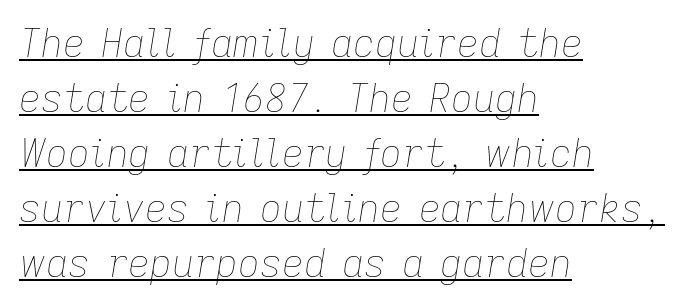
{"italic": "yes", "lean": "right", "slant_degrees": 9, "bold": "no", "weight": "thin", "width": "normal", "stroke_contrast": "low", "x_height": "medium", "monospaced": "no", "underline": "yes", "align": "left", "line_spacing": "normal", "line_spacing_ratio": 1.45, "letter_spacing": "normal", "letter_spacing_em": 0.0, "glyph_px": 38}
